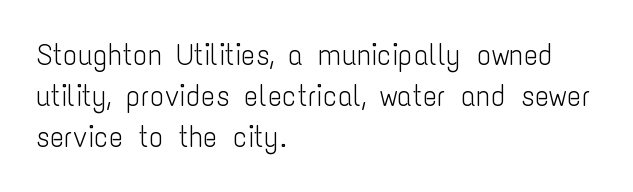
A typesetter would call this zero additional tracking. Note the varied advance widths — an 'i' is clearly narrower than an 'm'. Only glyphs here, with clear space below each row. Look at the bottom of the vertical strokes: they stop flat, with no serifs. The letters look calm and open, with moderate or lighter stems.
